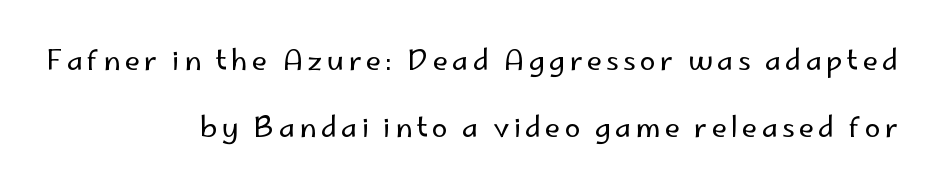
Has an underline been added? It has not. What's the leading like? Stretched, with rows far apart. Compared with a flush-left layout, this one pins lines to the opposite, right side. Note: no serifs on the glyphs.
